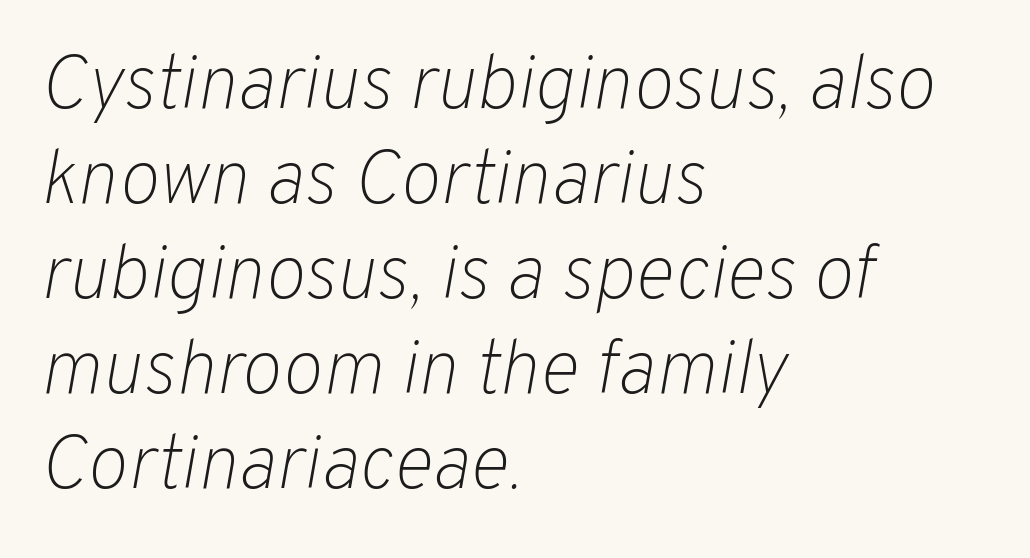
The image shows 76 px light type, italic (leaning right); set left-aligned, normal line spacing (1.25x), normal letter spacing, not underlined; low stroke contrast and a medium x-height.
